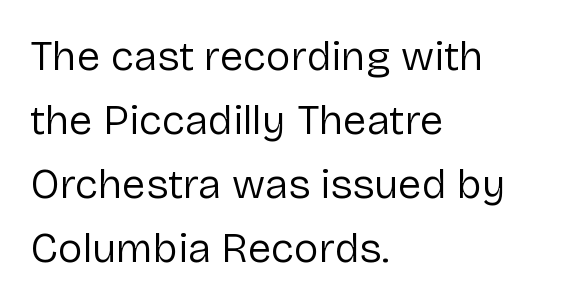
The image shows 42 px regular-weight sans-serif type, upright; set left-aligned, normal line spacing (1.52x), normal letter spacing, not underlined; low stroke contrast and a medium x-height.
